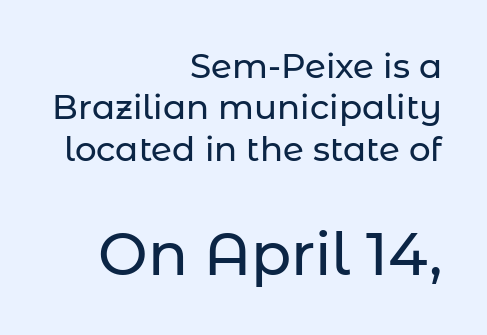
Q: Is the text italic (slanted)? A: No, it is upright.
Q: Is the typeface a serif or a sans-serif typeface? A: Sans-serif.
Q: Is the text underlined? A: No.
Q: How is the paragraph aligned? A: Right-aligned.
Q: Is the spacing between letters normal or unusually wide? A: Normal.
Q: Which block of text is set in a larger size, the first (top) or the second (bottom)? A: The second (bottom) one.
Q: Width (condensed, normal, or wide)? A: Normal.
Q: Stroke contrast? A: Low.
Q: x-height? A: Medium.
Q: Monospaced? A: No.
